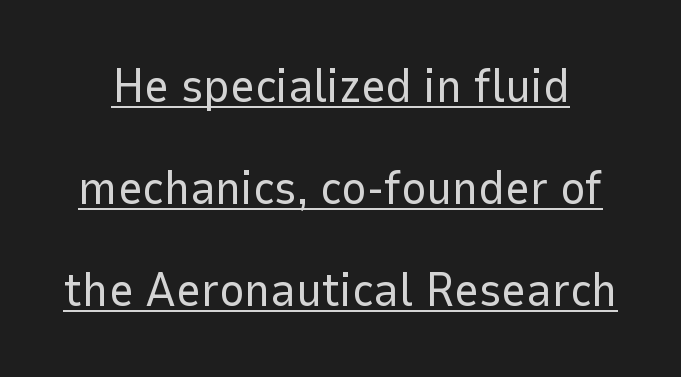
{"serif": "no", "italic": "no", "bold": "no", "weight": "regular", "width": "normal", "stroke_contrast": "low", "x_height": "medium", "monospaced": "no", "underline": "yes", "line_spacing": "loose", "line_spacing_ratio": 2.13, "letter_spacing": "normal", "letter_spacing_em": 0.0, "glyph_px": 48}
